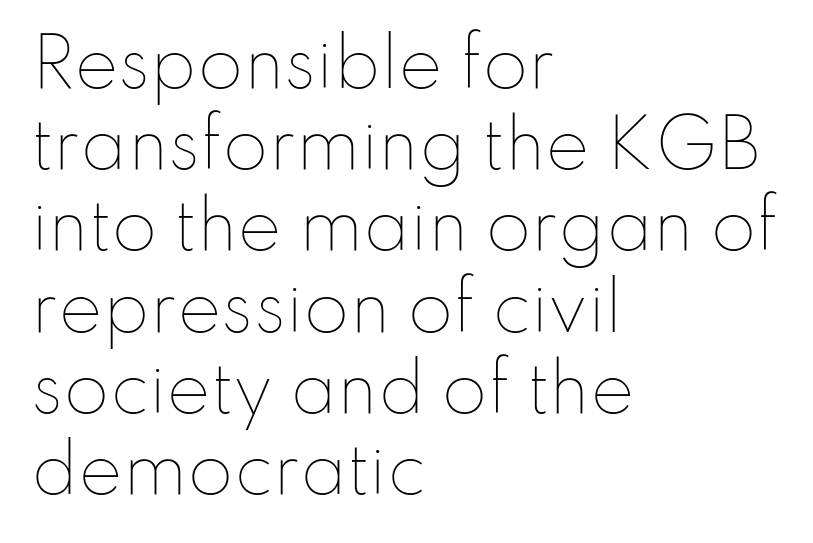
The image shows 66 px thin type, upright; set left-aligned, line spacing 1.23x, normal letter spacing, not underlined; low stroke contrast and a small x-height.
